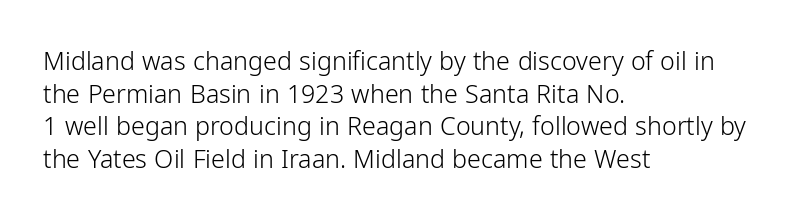
Q: Is the text bold? A: No.
Q: Is the text italic (slanted)? A: No, it is upright.
Q: Is the text underlined? A: No.
Q: How is the paragraph aligned? A: Left-aligned.
Q: Is the spacing between letters normal or unusually wide? A: Normal.
Q: Is the spacing between lines tight, normal or loose? A: Normal.
